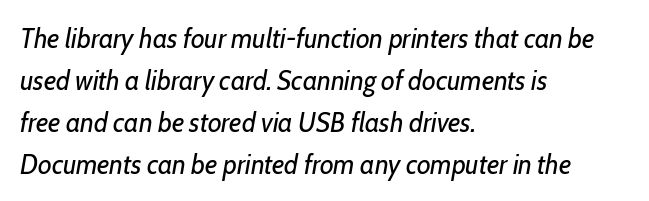
Q: Is the text bold? A: No.
Q: Is the text italic (slanted)? A: Yes, it leans right by about 10 degrees.
Q: Is the text underlined? A: No.
Q: How is the paragraph aligned? A: Left-aligned.
Q: Is the spacing between letters normal or unusually wide? A: Normal.
Q: Is the spacing between lines tight, normal or loose? A: Normal.
Q: Width (condensed, normal, or wide)? A: Condensed.
Q: Stroke contrast? A: Low.
Q: x-height? A: Medium.
Q: Monospaced? A: No.
